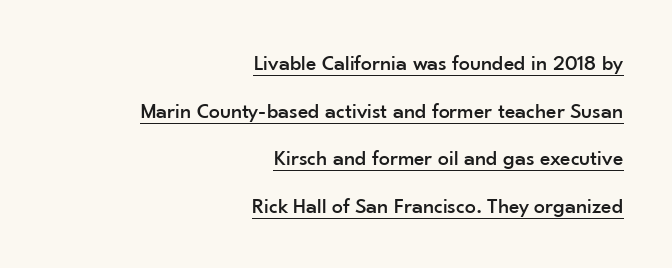
{"italic": "no", "underline": "yes", "align": "right", "line_spacing": "loose", "line_spacing_ratio": 2.16, "letter_spacing": "normal", "letter_spacing_em": 0.0, "glyph_px": 22}
